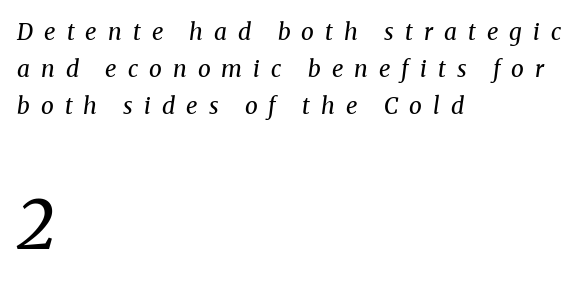
{"serif": "yes", "italic": "yes", "lean": "right", "slant_degrees": 8, "bold": "no", "weight": "regular", "width": "normal", "stroke_contrast": "medium", "x_height": "medium", "monospaced": "no", "underline": "no", "align": "left", "line_spacing": "normal", "line_spacing_ratio": 1.6, "letter_spacing": "wide", "letter_spacing_em": 0.48, "larger_block": "second", "size_ratio": 2.96, "glyph_px": 68}
